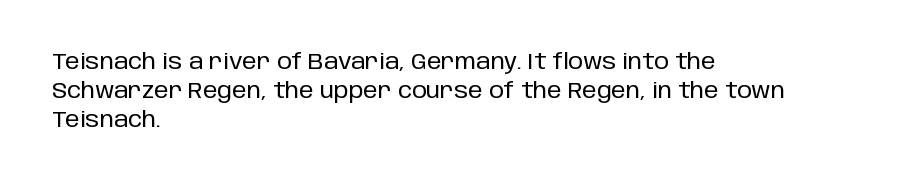
The image shows 21 px text type, upright; set left-aligned, normal line spacing (1.39x), normal letter spacing, not underlined.
